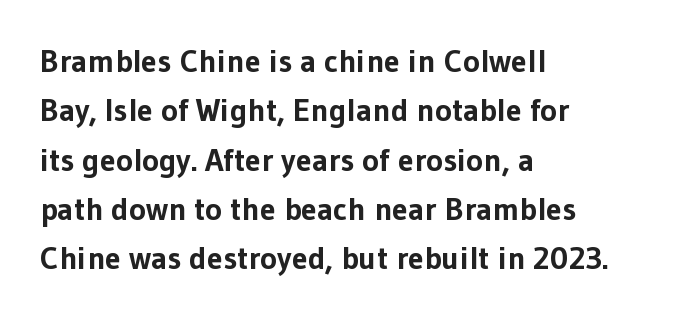
{"serif": "no", "italic": "no", "bold": "yes", "weight": "bold", "width": "normal", "stroke_contrast": "low", "x_height": "medium", "monospaced": "no", "underline": "no", "align": "left", "line_spacing": "normal", "line_spacing_ratio": 1.54, "letter_spacing": "normal", "letter_spacing_em": 0.0, "glyph_px": 32}
